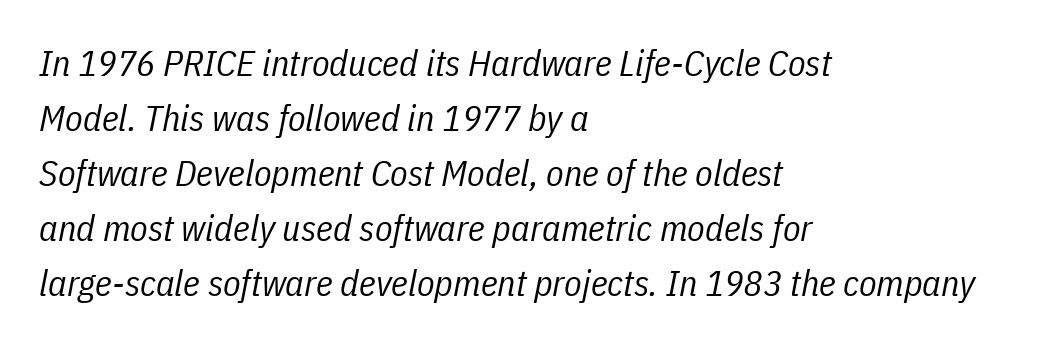
{"italic": "yes", "lean": "right", "slant_degrees": 11, "bold": "no", "weight": "regular", "width": "condensed", "stroke_contrast": "low", "x_height": "medium", "monospaced": "no", "underline": "no", "align": "left", "line_spacing": "normal", "line_spacing_ratio": 1.53, "letter_spacing": "normal", "letter_spacing_em": 0.0, "glyph_px": 36}
